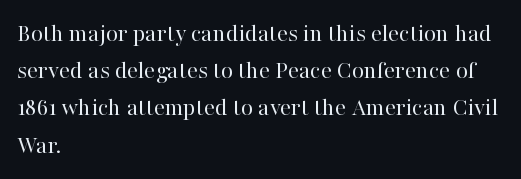
Q: Is the text bold? A: No.
Q: Is the text italic (slanted)? A: No, it is upright.
Q: Is the text underlined? A: No.
Q: How is the paragraph aligned? A: Left-aligned.
Q: Is the spacing between letters normal or unusually wide? A: Normal.
Q: Is the spacing between lines tight, normal or loose? A: Normal.
